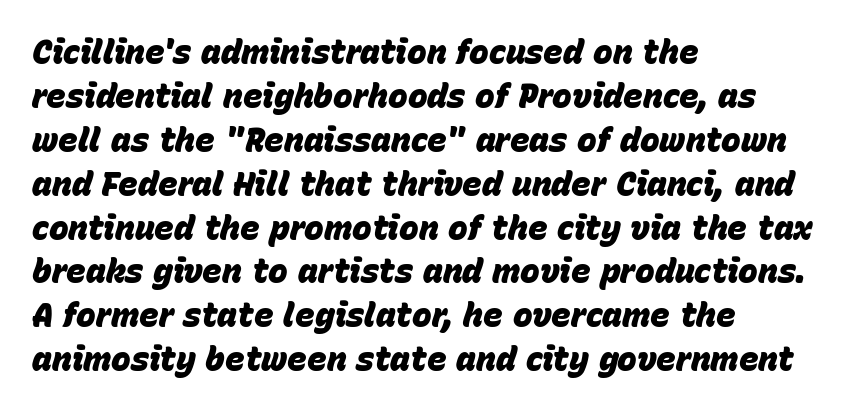
Nothing unusual about the tracking: characters are spaced as the font intends. The strokes are fattened all the way to bold. Spacing verdict: proportional, widths tailored to each character. The passage is arranged the way most books set body copy — flush left.
